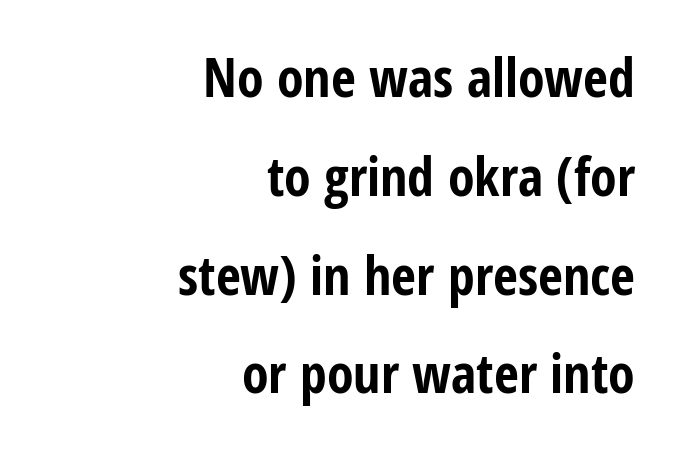
Q: Is the text bold? A: Yes.
Q: Is the text italic (slanted)? A: No, it is upright.
Q: Is the typeface a serif or a sans-serif typeface? A: Sans-serif.
Q: Is the text underlined? A: No.
Q: How is the paragraph aligned? A: Right-aligned.
Q: Is the spacing between letters normal or unusually wide? A: Normal.
Q: Width (condensed, normal, or wide)? A: Condensed.
Q: Stroke contrast? A: Low.
Q: x-height? A: Medium.
Q: Monospaced? A: No.
